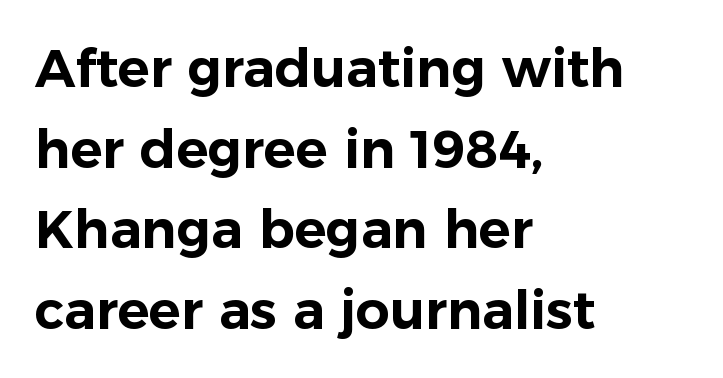
What kind of face is this? One without serifs — a sans. Alignment: flush left. Is the letter spacing exaggerated? No — it looks like the ordinary default. Any mark beneath the type? The region is blank. Normally led — the rows are evenly, conventionally spaced.
